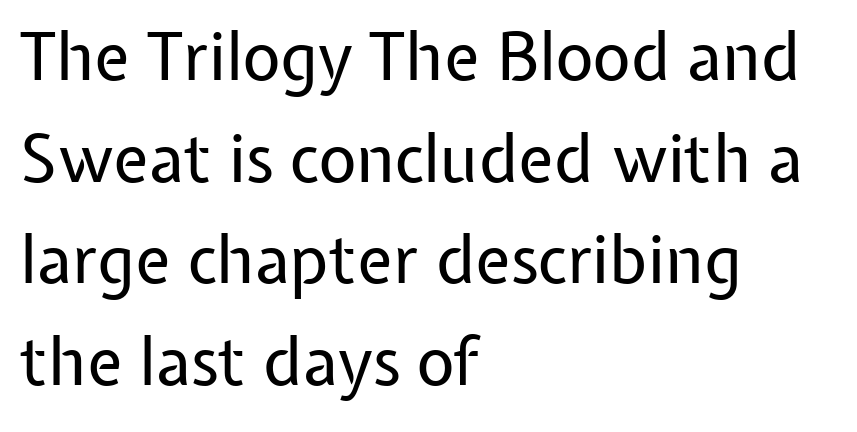
The image shows 66 px regular-weight sans-serif type, upright; set left-aligned, normal line spacing (1.54x), normal letter spacing, not underlined; low stroke contrast and a medium x-height.
